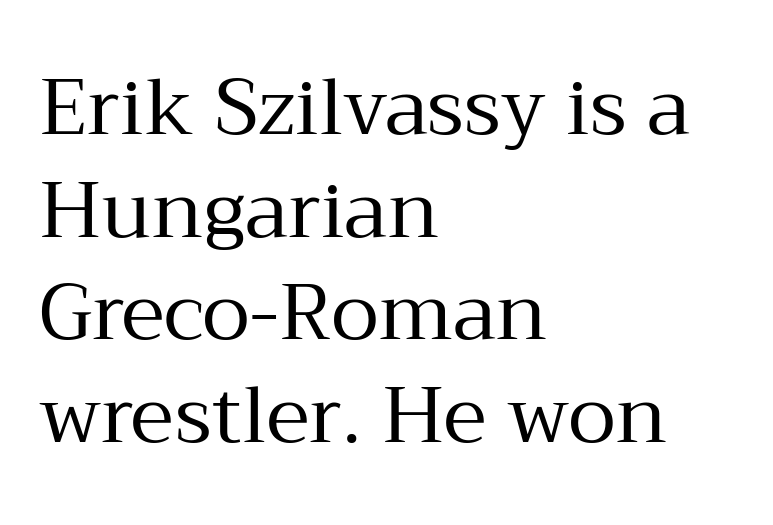
Q: Is the text bold? A: No.
Q: Is the text italic (slanted)? A: No, it is upright.
Q: Is the typeface a serif or a sans-serif typeface? A: Serif.
Q: Is the text underlined? A: No.
Q: How is the paragraph aligned? A: Left-aligned.
Q: Is the spacing between letters normal or unusually wide? A: Normal.
Q: Is the spacing between lines tight, normal or loose? A: Normal.
Q: Width (condensed, normal, or wide)? A: Normal.
Q: Stroke contrast? A: Medium.
Q: x-height? A: Medium.
Q: Monospaced? A: No.
